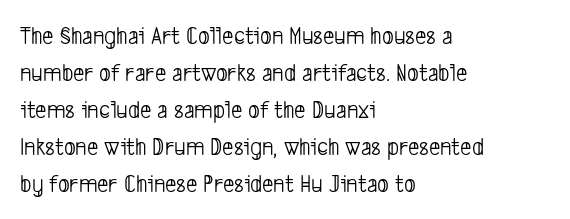
Q: Is the text bold? A: No.
Q: Is the text underlined? A: No.
Q: How is the paragraph aligned? A: Left-aligned.
Q: Is the spacing between letters normal or unusually wide? A: Normal.
Q: Is the spacing between lines tight, normal or loose? A: Normal.
